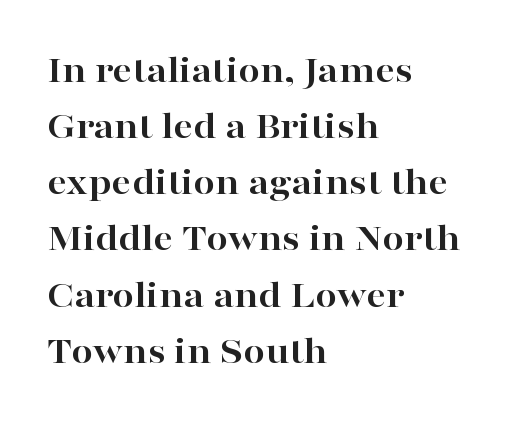
The image shows 39 px bold, wide serif type, upright; set left-aligned, normal line spacing (1.44x), normal letter spacing, not underlined; high stroke contrast and a medium x-height.
